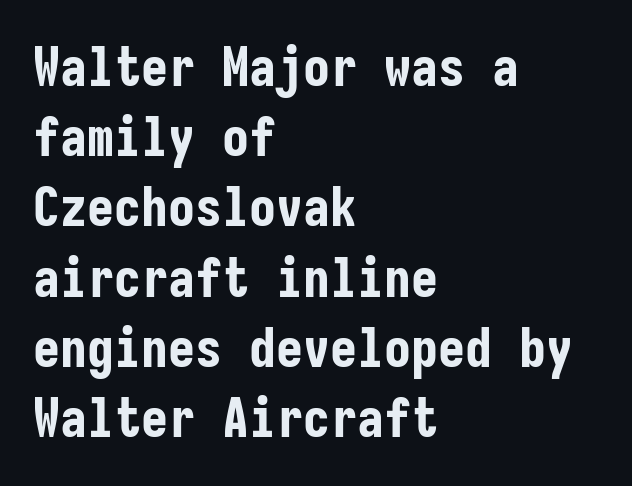
{"serif": "no", "italic": "no", "bold": "yes", "weight": "bold", "width": "condensed", "stroke_contrast": "low", "x_height": "medium", "monospaced": "yes", "underline": "no", "align": "left", "line_spacing": "normal", "line_spacing_ratio": 1.3, "letter_spacing": "normal", "letter_spacing_em": 0.0, "glyph_px": 54}
